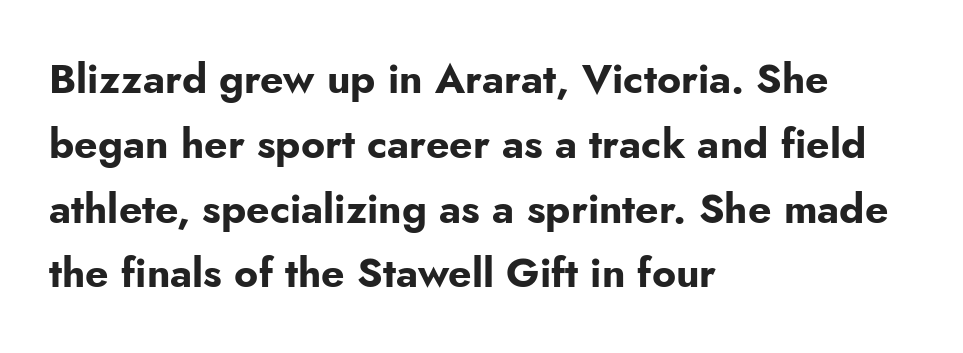
The image shows 41 px bold sans-serif type, upright; set left-aligned, normal line spacing (1.58x), normal letter spacing, not underlined; low stroke contrast and a small x-height.
